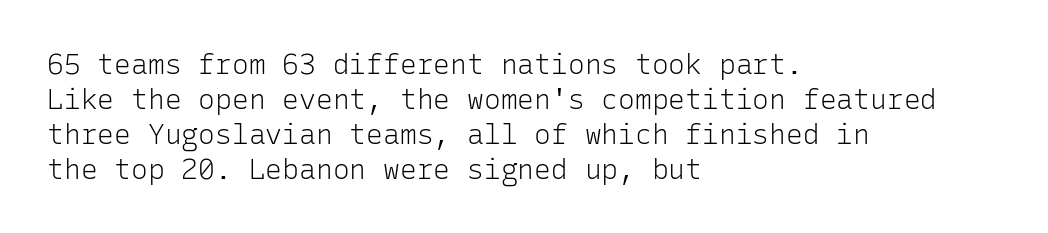
{"serif": "no", "italic": "no", "bold": "no", "weight": "light", "width": "normal", "stroke_contrast": "low", "x_height": "medium", "monospaced": "yes", "underline": "no", "align": "left", "line_spacing": "normal", "line_spacing_ratio": 1.25, "letter_spacing": "normal", "letter_spacing_em": 0.0, "glyph_px": 28}
